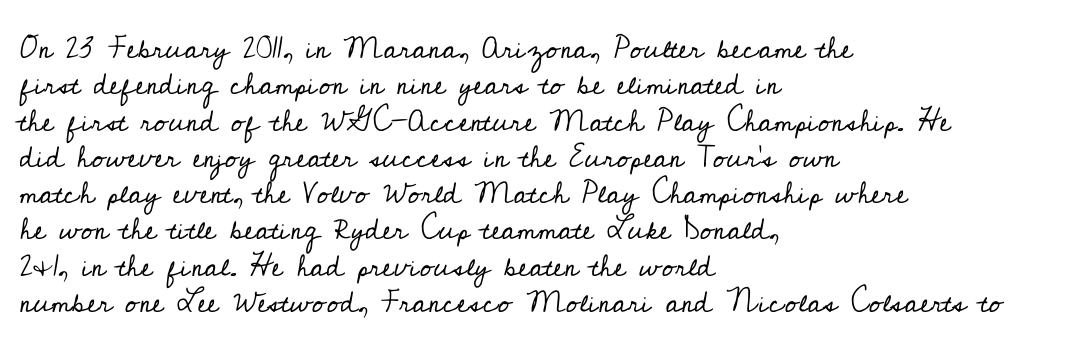
Does the copy run flush right? No — it runs flush left. This sample uses a serif face. Unbolded letterforms with no extra heft. Characters follow at the spacing the type designer built in. Character widths vary here, with narrow letters taking less room than wide ones.
